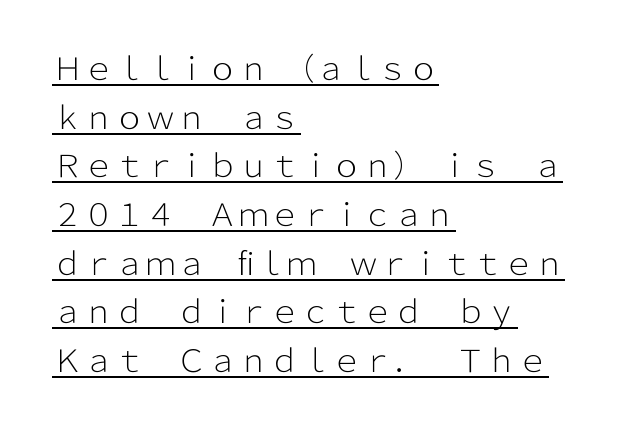
Q: Is the text bold? A: No.
Q: Is the text italic (slanted)? A: No, it is upright.
Q: Is the typeface a serif or a sans-serif typeface? A: Sans-serif.
Q: Is the text underlined? A: Yes.
Q: How is the paragraph aligned? A: Left-aligned.
Q: Is the spacing between letters normal or unusually wide? A: Normal.
Q: Is the spacing between lines tight, normal or loose? A: Normal.
Q: Width (condensed, normal, or wide)? A: Normal.
Q: Stroke contrast? A: Low.
Q: x-height? A: Medium.
Q: Monospaced? A: No.
